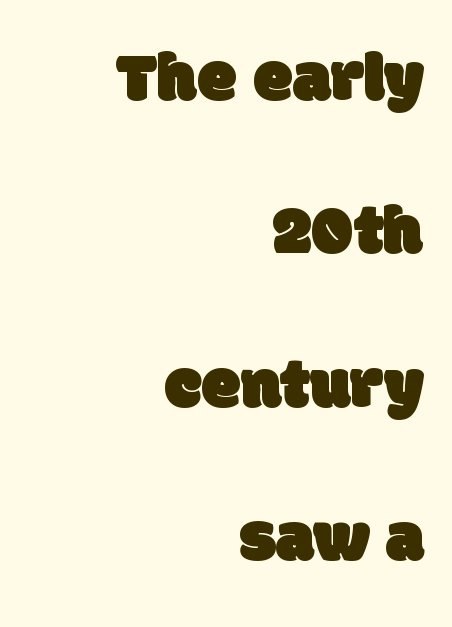
The image shows 71 px sans-serif type; set right-aligned, loose line spacing (2.16x), normal letter spacing, not underlined; low stroke contrast and a large x-height.
